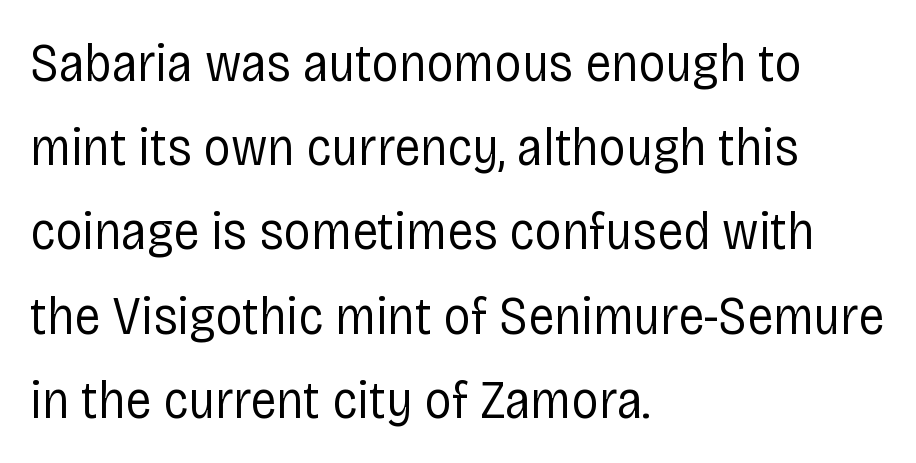
{"serif": "no", "italic": "no", "bold": "no", "weight": "regular", "width": "condensed", "stroke_contrast": "low", "x_height": "large", "monospaced": "no", "underline": "no", "align": "left", "line_spacing": "normal", "line_spacing_ratio": 1.56, "letter_spacing": "normal", "letter_spacing_em": 0.0, "glyph_px": 54}
